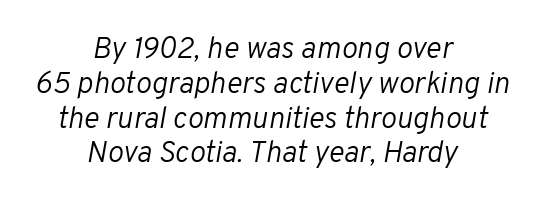
The image shows 30 px light type, italic (leaning right); set centered, line spacing 1.16x, normal letter spacing, not underlined; low stroke contrast and a medium x-height.
